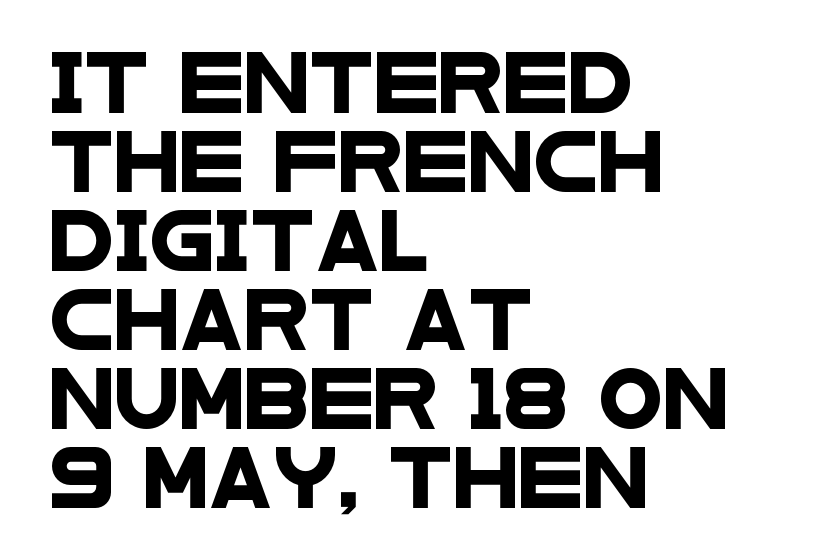
Q: Is the typeface a serif or a sans-serif typeface? A: Sans-serif.
Q: Is the text underlined? A: No.
Q: How is the paragraph aligned? A: Left-aligned.
Q: Is the spacing between letters normal or unusually wide? A: Normal.
Q: Is the spacing between lines tight, normal or loose? A: Normal.
Q: Width (condensed, normal, or wide)? A: Wide.
Q: Stroke contrast? A: Low.
Q: x-height? A: Large.
Q: Monospaced? A: No.
